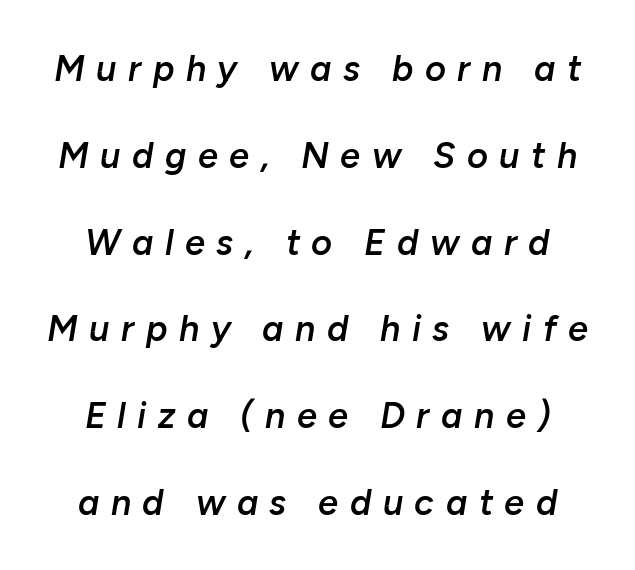
The image shows 36 px semibold type, italic (leaning right); set loose line spacing (2.41x), unusually wide letter spacing (+0.32 em), not underlined; low stroke contrast and a medium x-height.
